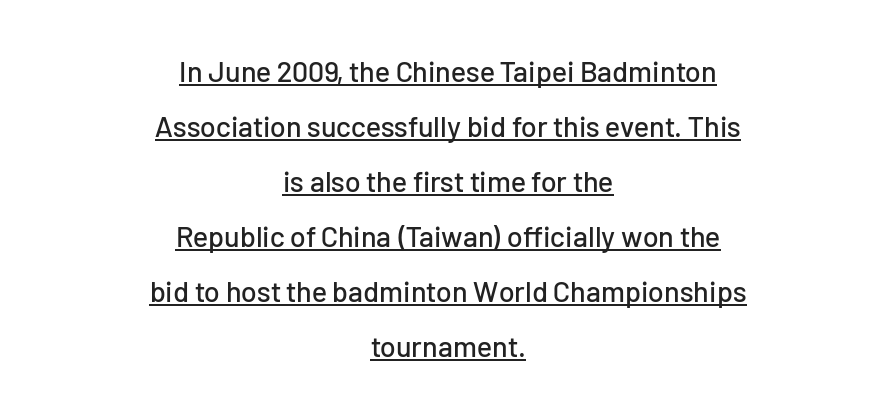
The image shows 29 px sans-serif type, upright; set centered, loose line spacing (1.9x), normal letter spacing, underlined; low stroke contrast and a medium x-height.
